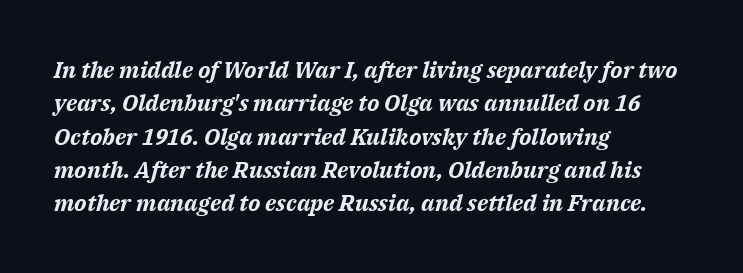
{"italic": "yes", "lean": "right", "slant_degrees": 14, "bold": "yes", "underline": "no", "align": "left", "line_spacing": "normal", "line_spacing_ratio": 1.45, "letter_spacing": "normal", "letter_spacing_em": 0.0, "glyph_px": 23}
